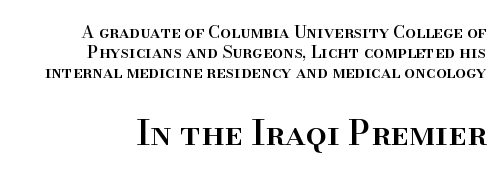
The image shows 34 px serif type, upright; set line spacing 1.19x, normal letter spacing, not underlined; the second (bottom) block is 2.0x larger; high stroke contrast and a small x-height.
